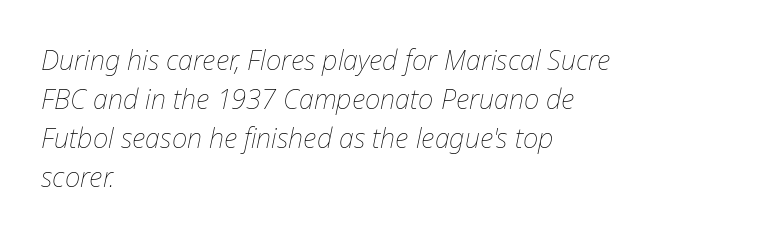
Q: Is the text bold? A: No.
Q: Is the text italic (slanted)? A: Yes, it leans right by about 12 degrees.
Q: Is the text underlined? A: No.
Q: How is the paragraph aligned? A: Left-aligned.
Q: Is the spacing between letters normal or unusually wide? A: Normal.
Q: Is the spacing between lines tight, normal or loose? A: Normal.
